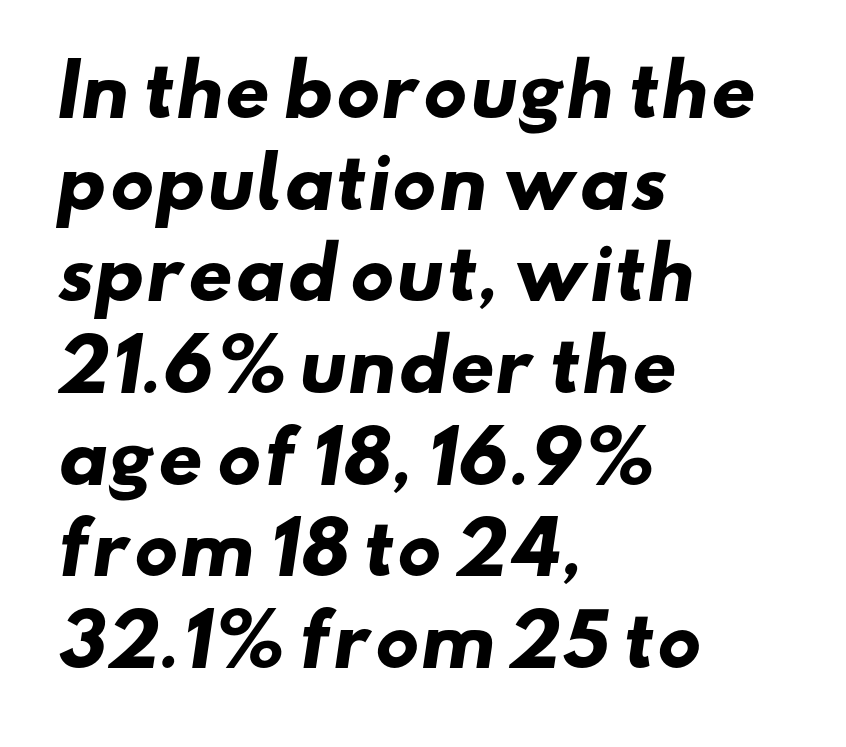
Q: Is the text bold? A: Yes.
Q: Is the typeface a serif or a sans-serif typeface? A: Sans-serif.
Q: Is the text underlined? A: No.
Q: How is the paragraph aligned? A: Left-aligned.
Q: Is the spacing between letters normal or unusually wide? A: Normal.
Q: Is the spacing between lines tight, normal or loose? A: Normal.
Q: Width (condensed, normal, or wide)? A: Wide.
Q: Stroke contrast? A: Low.
Q: x-height? A: Small.
Q: Monospaced? A: No.
